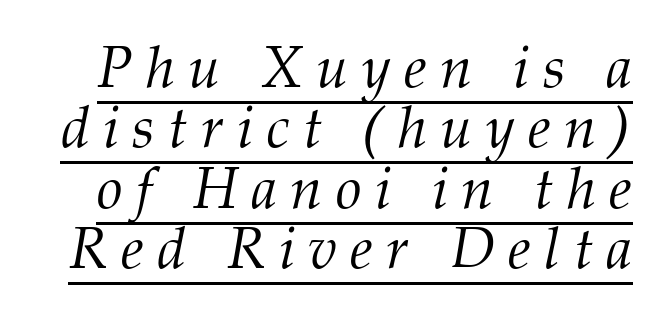
This block would grow much taller if given ordinary leading; it's compressed now. Typographically, this falls in the serif category. Underline: present. A light-to-regular cut is what we see here.
